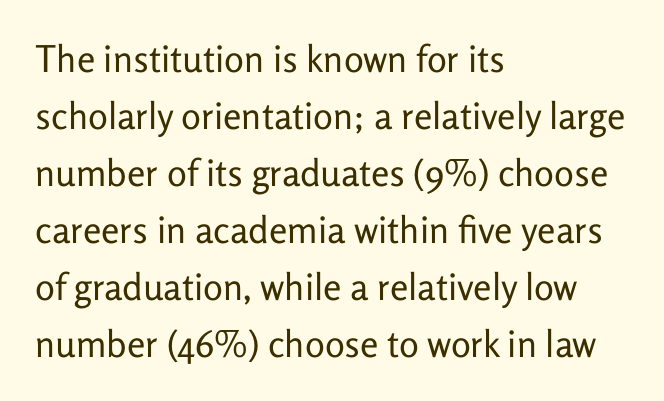
The image shows 37 px regular-weight sans-serif type, upright; set left-aligned, normal line spacing (1.54x), normal letter spacing, not underlined; low stroke contrast and a medium x-height.
